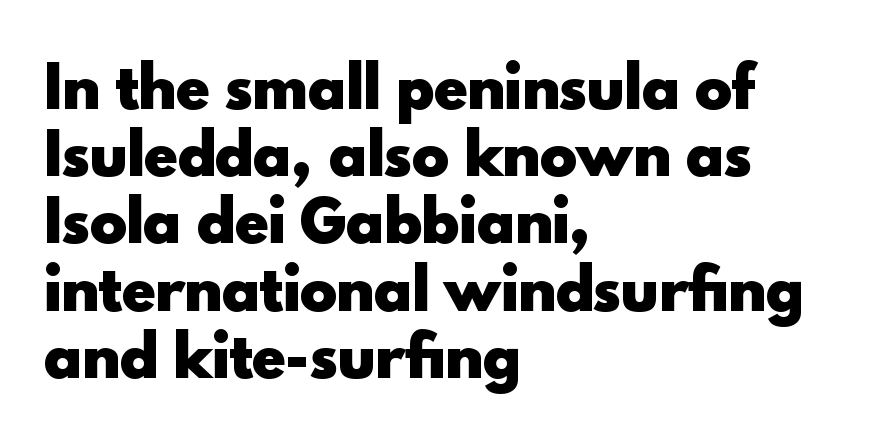
Q: Is the text bold? A: Yes.
Q: Is the text italic (slanted)? A: No, it is upright.
Q: Is the typeface a serif or a sans-serif typeface? A: Sans-serif.
Q: Is the text underlined? A: No.
Q: How is the paragraph aligned? A: Left-aligned.
Q: Is the spacing between letters normal or unusually wide? A: Normal.
Q: Width (condensed, normal, or wide)? A: Normal.
Q: x-height? A: Small.
Q: Monospaced? A: No.
